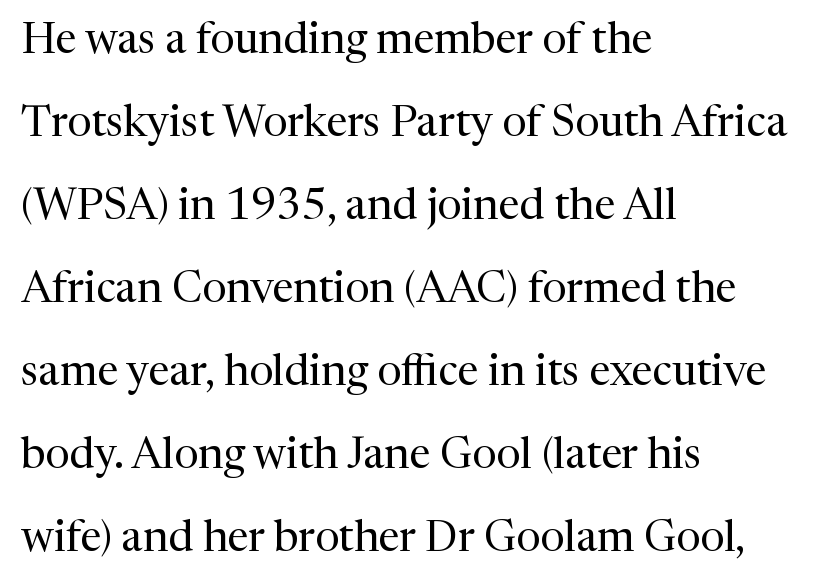
{"serif": "yes", "italic": "no", "bold": "no", "weight": "regular", "width": "normal", "stroke_contrast": "medium", "x_height": "medium", "monospaced": "no", "underline": "no", "align": "left", "line_spacing": "loose", "line_spacing_ratio": 1.93, "letter_spacing": "normal", "letter_spacing_em": 0.0, "glyph_px": 43}
